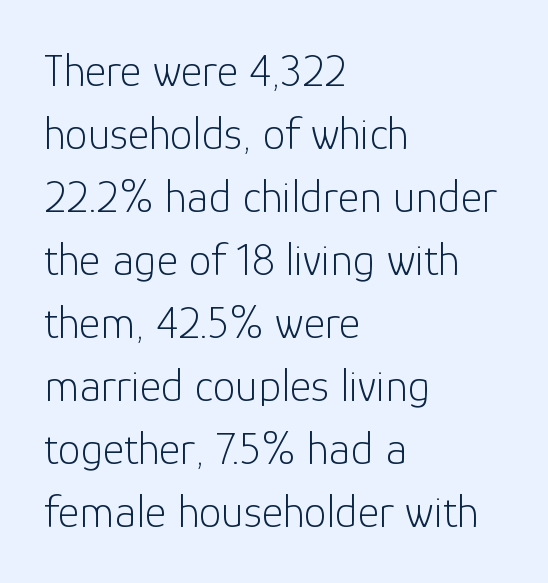
The font's upright variant was chosen for this text. Rows of type keep a routine distance in the vertical direction. Think of a printed novel: that variable character pitch is what you see here. Short and long lines alike share a common starting point at left. Check the space under the baseline: it is left empty. The letterforms sit shoulder to shoulder at normal distance.
